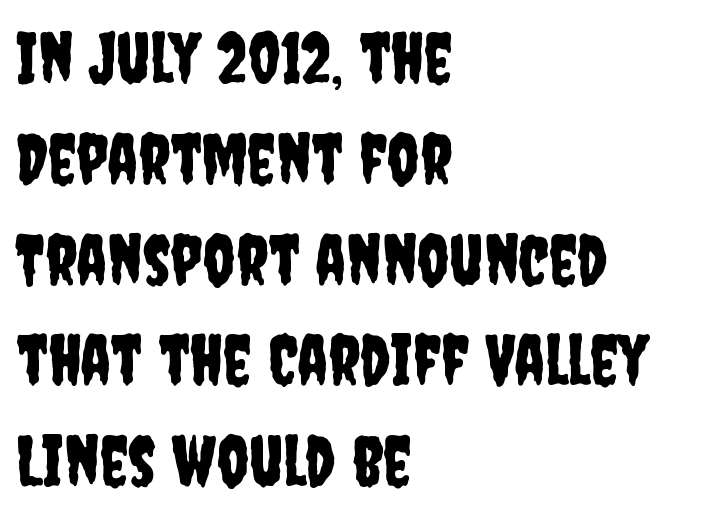
The passage is arranged the way most books set body copy — flush left. The lettering stays uniformly vertical, giving the passage a roman look. The face used here is proportionally spaced, like ordinary book or web type. Serifs: no, the terminals of the letterforms are clean. Honestly, there is no underline to notice here at all.
